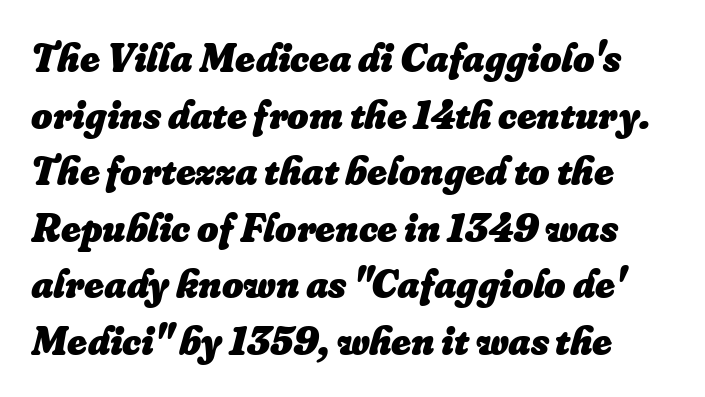
{"italic": "yes", "lean": "right", "slant_degrees": 16, "bold": "yes", "weight": "heavy", "width": "normal", "stroke_contrast": "low", "x_height": "small", "monospaced": "no", "underline": "no", "line_spacing": "normal", "line_spacing_ratio": 1.38, "letter_spacing": "normal", "letter_spacing_em": 0.0, "glyph_px": 41}
